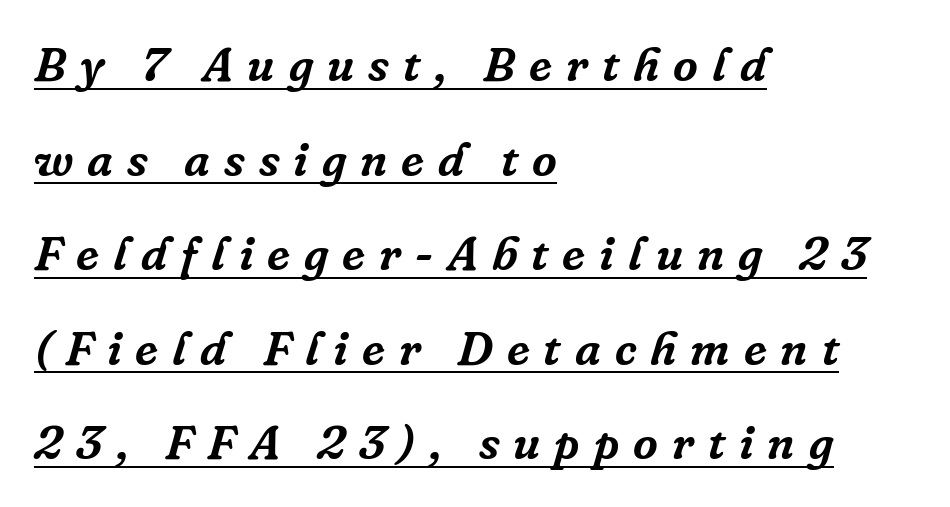
{"serif": "yes", "italic": "yes", "lean": "right", "slant_degrees": 16, "width": "normal", "stroke_contrast": "low", "x_height": "medium", "monospaced": "no", "underline": "yes", "align": "left", "line_spacing": "loose", "line_spacing_ratio": 1.97, "letter_spacing": "wide", "letter_spacing_em": 0.29, "glyph_px": 48}
